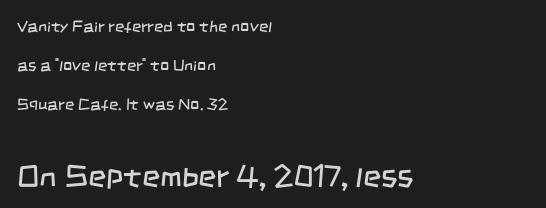
The image shows 31 px regular-weight, condensed sans-serif type; set left-aligned, loose line spacing (2.44x), normal letter spacing, not underlined; the second (bottom) block is 1.94x larger; low stroke contrast and a large x-height.
